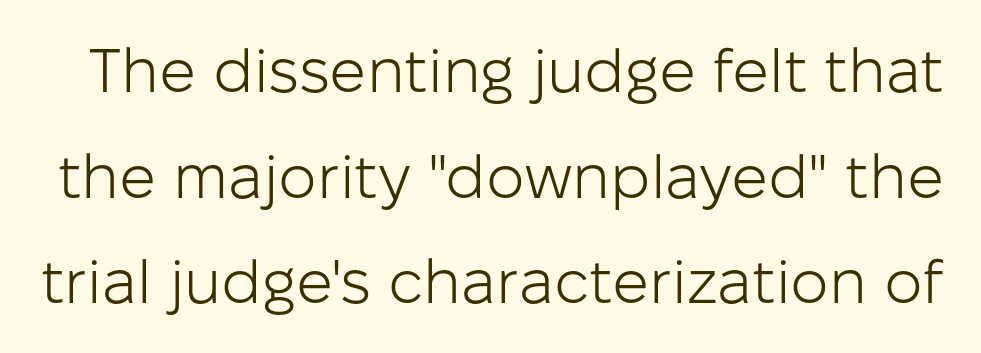
The image shows 61 px light sans-serif type, upright; set line spacing 1.73x, normal letter spacing, not underlined; low stroke contrast and a medium x-height.
